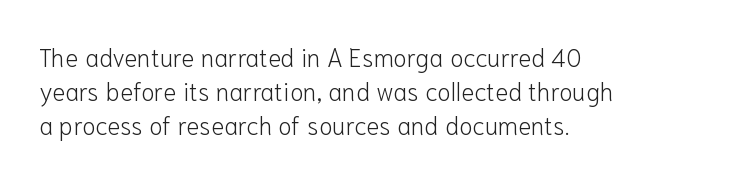
The image shows 25 px text type, upright; set left-aligned, normal line spacing (1.37x), normal letter spacing, not underlined.
